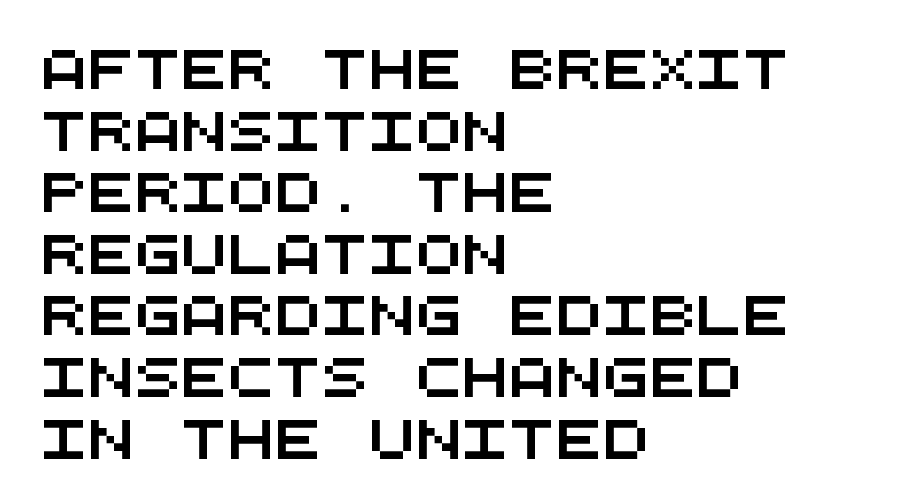
The string is rendered with underlining switched off. Successive baselines arrive at the customary interval. The rendering anchors every line to the left-hand side. Looks like terminal output: every glyph gets an equal slot. Nobody touched the tracking dial on this one.
